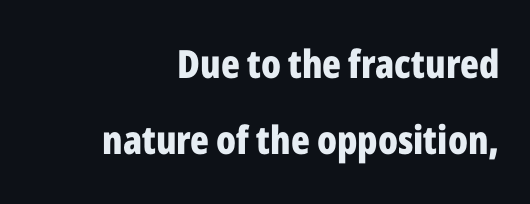
Q: Is the text bold? A: Yes.
Q: Is the text italic (slanted)? A: No, it is upright.
Q: Is the typeface a serif or a sans-serif typeface? A: Sans-serif.
Q: Is the text underlined? A: No.
Q: How is the paragraph aligned? A: Right-aligned.
Q: Is the spacing between letters normal or unusually wide? A: Normal.
Q: Is the spacing between lines tight, normal or loose? A: Loose.
Q: Width (condensed, normal, or wide)? A: Condensed.
Q: Stroke contrast? A: Low.
Q: x-height? A: Medium.
Q: Monospaced? A: No.
